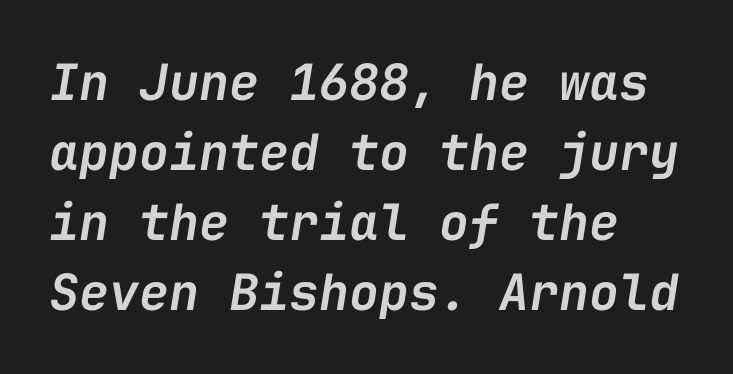
Q: Is the text bold? A: Semi-bold.
Q: Is the text italic (slanted)? A: Yes, it leans right by about 9 degrees.
Q: Is the text underlined? A: No.
Q: How is the paragraph aligned? A: Left-aligned.
Q: Is the spacing between letters normal or unusually wide? A: Normal.
Q: Is the spacing between lines tight, normal or loose? A: Normal.
Q: Width (condensed, normal, or wide)? A: Normal.
Q: Stroke contrast? A: Low.
Q: x-height? A: Medium.
Q: Monospaced? A: Yes.
